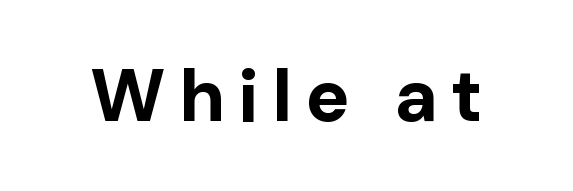
The image shows 74 px bold sans-serif type, upright; set not underlined; low stroke contrast and a medium x-height.
